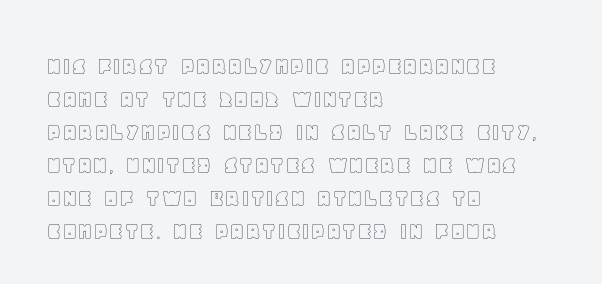
No extra tracking has been applied to these lines. Check the space under the baseline: it is left empty. The font's upright variant was chosen for this text. Casual observation: everything's shoved over to the left.
